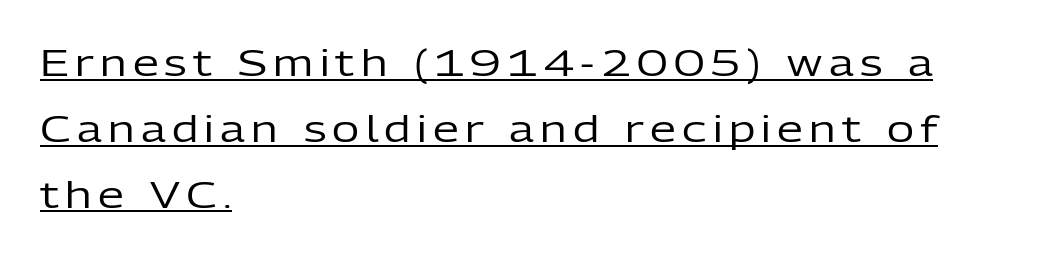
{"serif": "no", "italic": "no", "bold": "no", "weight": "regular", "width": "normal", "stroke_contrast": "low", "x_height": "medium", "monospaced": "no", "underline": "yes", "align": "left", "line_spacing_ratio": 1.78, "glyph_px": 37}
